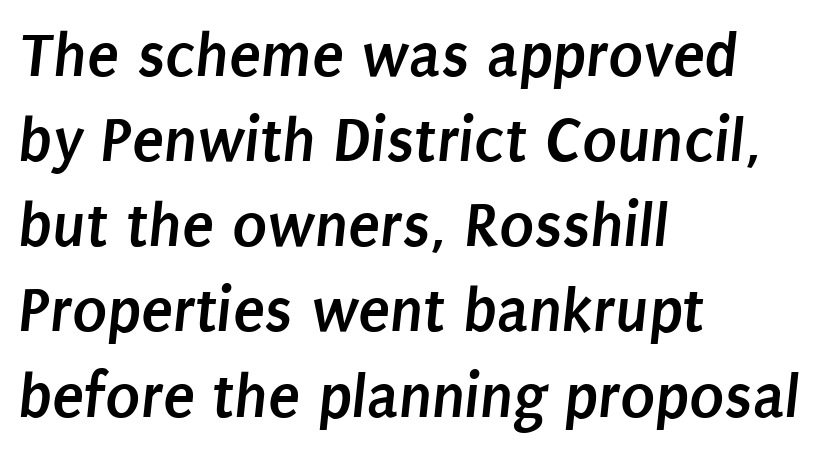
A classic flush-left, rag-right setting is used for this passage. The specimen omits any rule beneath the text block's lines. Examine the stroke ends and you'll find no serifs. The rendering uses natural spacing where letterforms have individual widths. How would I describe the line gaps? Plain and ordinary. The rendering uses a bold face; every stroke is thick and dark.
